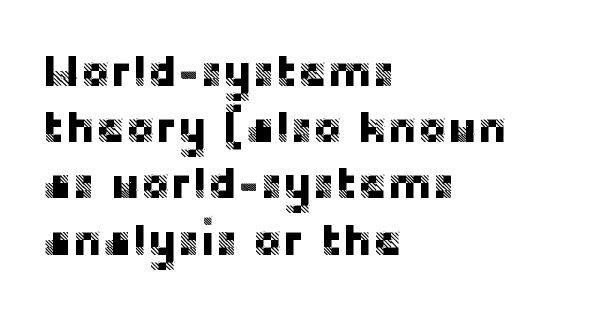
{"serif": "no", "italic": "no", "width": "normal", "stroke_contrast": "low", "x_height": "large", "monospaced": "no", "underline": "no", "align": "left", "line_spacing": "normal", "line_spacing_ratio": 1.25, "letter_spacing": "normal", "letter_spacing_em": 0.0, "glyph_px": 45}
